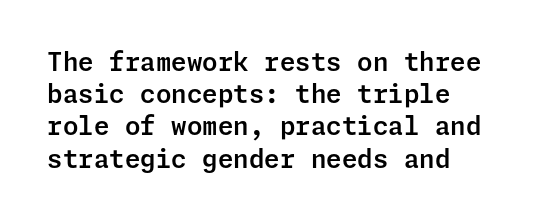
Q: Is the text italic (slanted)? A: No, it is upright.
Q: Is the text underlined? A: No.
Q: How is the paragraph aligned? A: Left-aligned.
Q: Is the spacing between letters normal or unusually wide? A: Normal.
Q: Is the spacing between lines tight, normal or loose? A: Normal.
